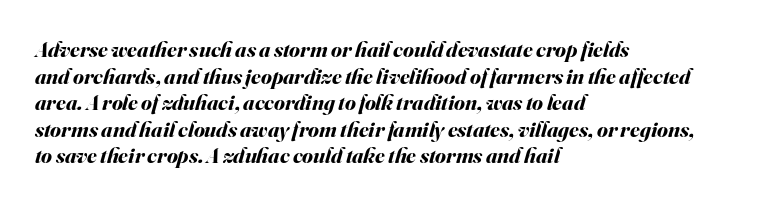
{"italic": "yes", "lean": "right", "slant_degrees": 16, "bold": "yes", "underline": "no", "align": "left", "line_spacing_ratio": 1.21, "letter_spacing": "normal", "letter_spacing_em": 0.0, "glyph_px": 22}
